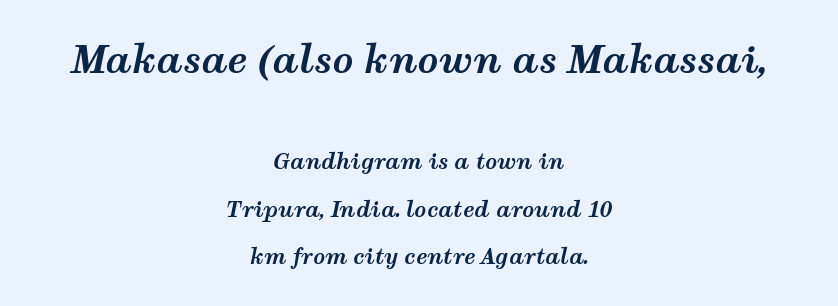
Q: Is the text bold? A: Yes.
Q: Is the text italic (slanted)? A: Yes, it leans right by about 12 degrees.
Q: Is the text underlined? A: No.
Q: How is the paragraph aligned? A: Centered.
Q: Is the spacing between letters normal or unusually wide? A: Normal.
Q: Is the spacing between lines tight, normal or loose? A: Loose.
Q: Which block of text is set in a larger size, the first (top) or the second (bottom)? A: The first (top) one.
Q: Width (condensed, normal, or wide)? A: Wide.
Q: Stroke contrast? A: Medium.
Q: x-height? A: Medium.
Q: Monospaced? A: No.
